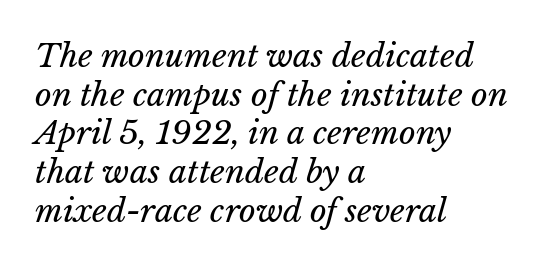
The image shows 32 px regular-weight type; set left-aligned, line spacing 1.21x, normal letter spacing, not underlined; low stroke contrast and a medium x-height.
